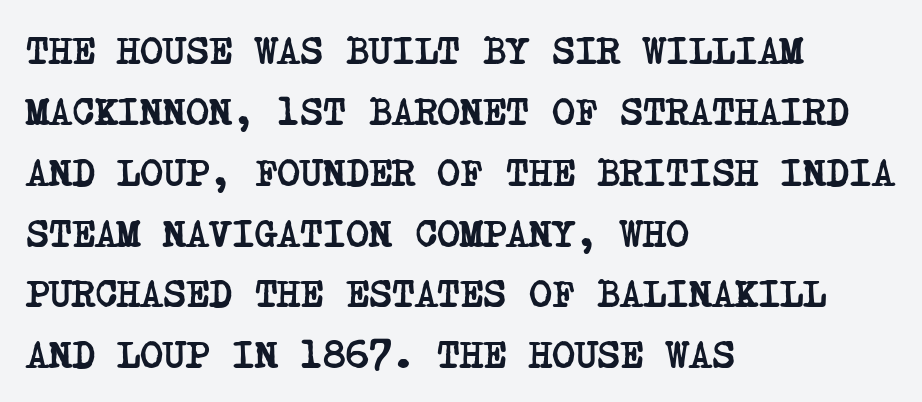
{"serif": "yes", "bold": "yes", "weight": "semibold", "width": "condensed", "stroke_contrast": "low", "x_height": "large", "underline": "no", "align": "left", "line_spacing": "normal", "line_spacing_ratio": 1.56, "letter_spacing": "normal", "letter_spacing_em": 0.0, "glyph_px": 39}
